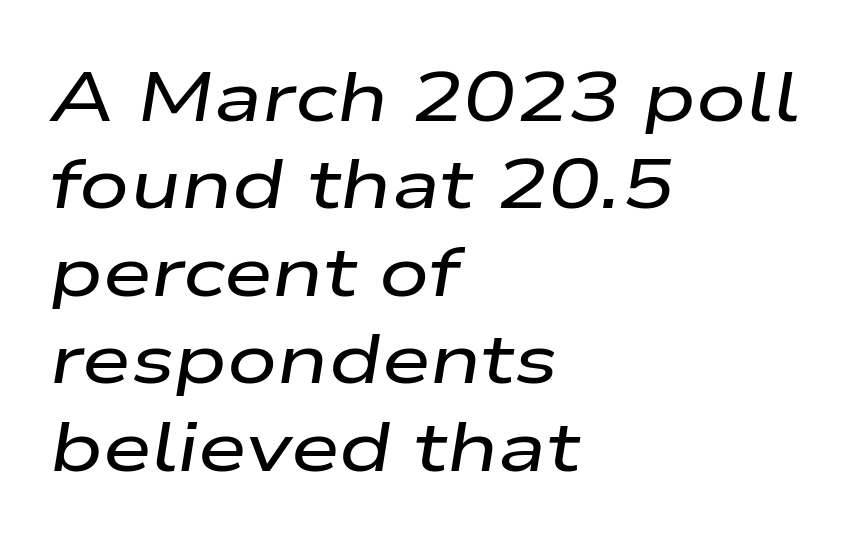
{"italic": "yes", "lean": "right", "slant_degrees": 9, "width": "wide", "stroke_contrast": "low", "x_height": "medium", "monospaced": "no", "underline": "no", "align": "left", "line_spacing": "normal", "line_spacing_ratio": 1.25, "letter_spacing": "normal", "letter_spacing_em": 0.0, "glyph_px": 70}
